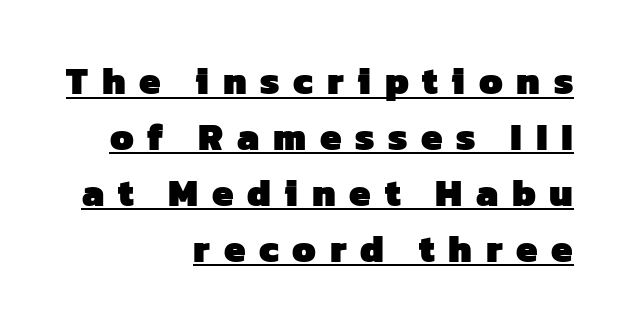
Q: Is the text bold? A: Yes.
Q: Is the typeface a serif or a sans-serif typeface? A: Sans-serif.
Q: Is the text underlined? A: Yes.
Q: How is the paragraph aligned? A: Right-aligned.
Q: Is the spacing between letters normal or unusually wide? A: Unusually wide.
Q: Is the spacing between lines tight, normal or loose? A: Normal.
Q: Width (condensed, normal, or wide)? A: Normal.
Q: Stroke contrast? A: Low.
Q: x-height? A: Medium.
Q: Monospaced? A: No.
